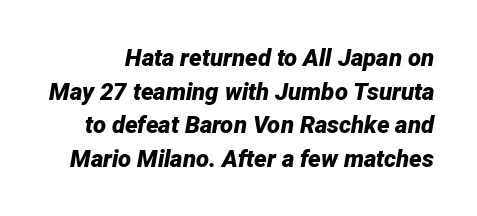
{"italic": "yes", "lean": "right", "slant_degrees": 12, "bold": "yes", "underline": "no", "line_spacing": "normal", "line_spacing_ratio": 1.4, "letter_spacing": "normal", "letter_spacing_em": 0.0, "glyph_px": 24}
